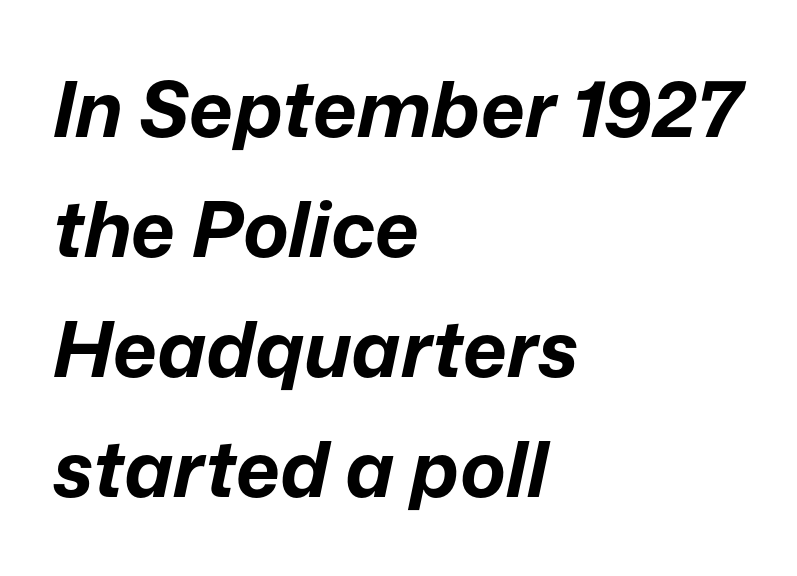
{"italic": "yes", "lean": "right", "slant_degrees": 12, "bold": "yes", "weight": "bold", "width": "normal", "stroke_contrast": "low", "x_height": "medium", "monospaced": "no", "underline": "no", "align": "left", "line_spacing": "normal", "line_spacing_ratio": 1.56, "letter_spacing": "normal", "letter_spacing_em": 0.0, "glyph_px": 77}
